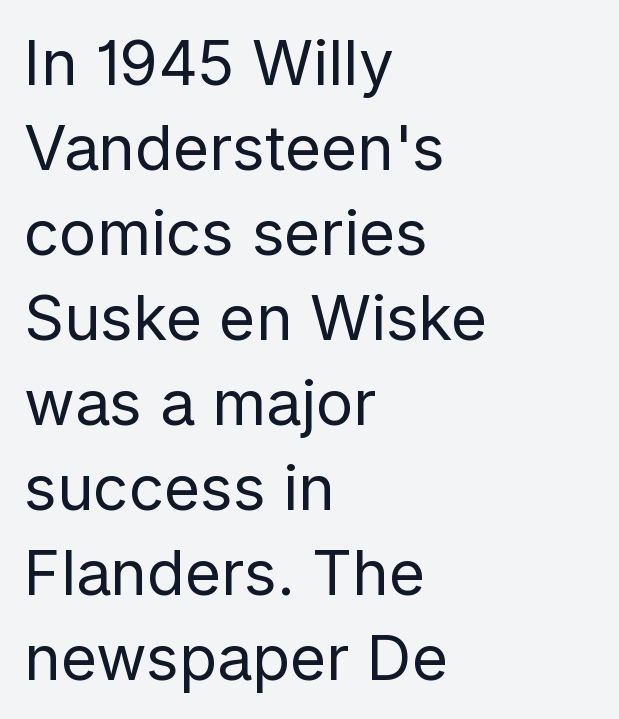
The image shows 62 px regular-weight sans-serif type, upright; set left-aligned, normal line spacing (1.37x), normal letter spacing, not underlined; low stroke contrast and a medium x-height.
